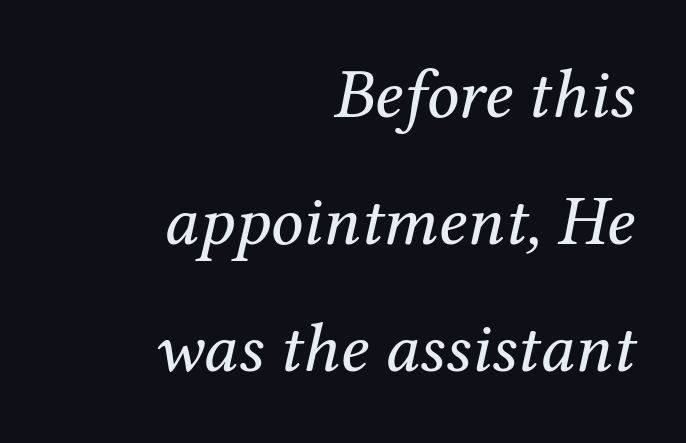
Q: Is the text bold? A: No.
Q: Is the text italic (slanted)? A: Yes, it leans right by about 12 degrees.
Q: Is the typeface a serif or a sans-serif typeface? A: Serif.
Q: Is the text underlined? A: No.
Q: How is the paragraph aligned? A: Right-aligned.
Q: Is the spacing between letters normal or unusually wide? A: Normal.
Q: Width (condensed, normal, or wide)? A: Normal.
Q: Stroke contrast? A: Medium.
Q: x-height? A: Medium.
Q: Monospaced? A: No.
